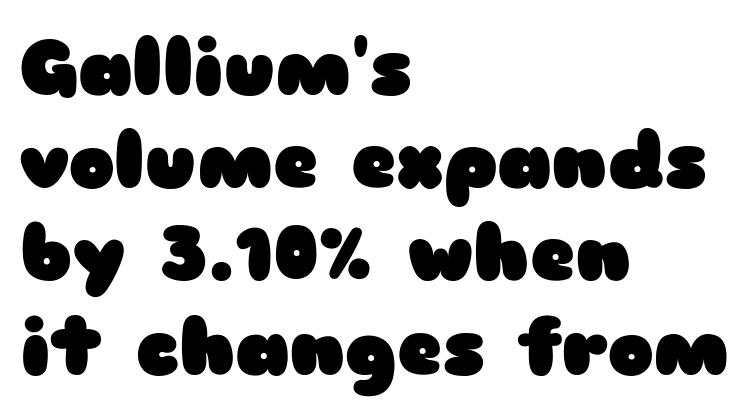
Q: Is the text bold? A: Yes.
Q: Is the text italic (slanted)? A: No, it is upright.
Q: Is the typeface a serif or a sans-serif typeface? A: Sans-serif.
Q: Is the text underlined? A: No.
Q: How is the paragraph aligned? A: Left-aligned.
Q: Is the spacing between letters normal or unusually wide? A: Normal.
Q: Width (condensed, normal, or wide)? A: Wide.
Q: Stroke contrast? A: Low.
Q: x-height? A: Medium.
Q: Monospaced? A: No.
